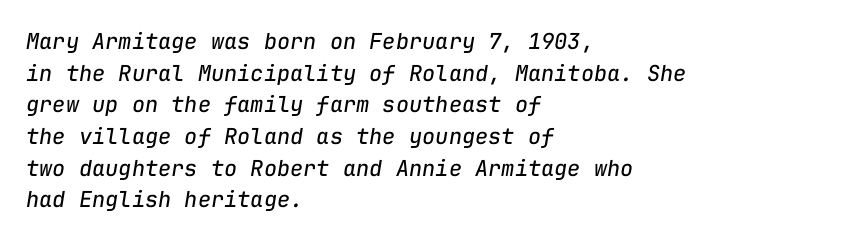
Q: Is the text bold? A: No.
Q: Is the text italic (slanted)? A: Yes, it leans right by about 9 degrees.
Q: Is the text underlined? A: No.
Q: How is the paragraph aligned? A: Left-aligned.
Q: Is the spacing between letters normal or unusually wide? A: Normal.
Q: Is the spacing between lines tight, normal or loose? A: Normal.
